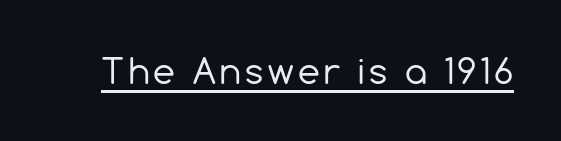
Q: Is the text bold? A: No.
Q: Is the text italic (slanted)? A: No, it is upright.
Q: Is the typeface a serif or a sans-serif typeface? A: Sans-serif.
Q: Is the text underlined? A: Yes.
Q: Width (condensed, normal, or wide)? A: Normal.
Q: x-height? A: Medium.
Q: Monospaced? A: No.
